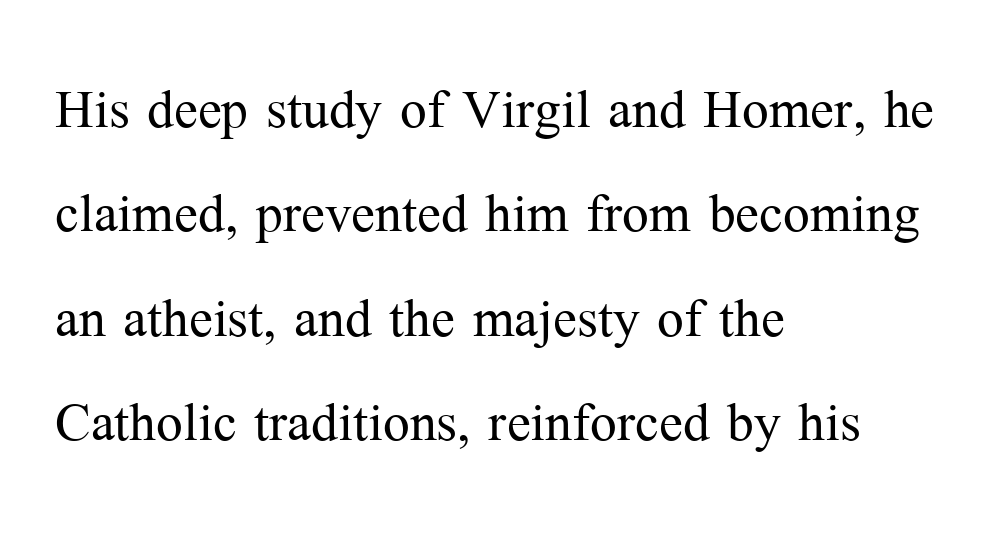
The image shows 71 px light serif type, upright; set left-aligned, normal line spacing (1.47x), normal letter spacing, not underlined; medium stroke contrast and a medium x-height.
